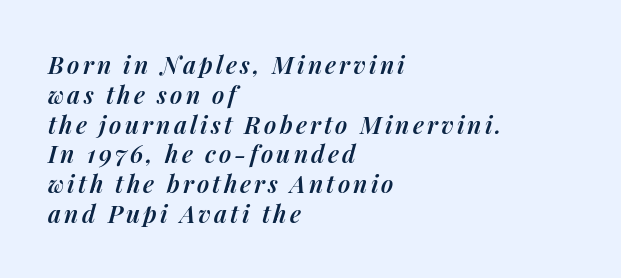
{"italic": "yes", "lean": "right", "slant_degrees": 14, "bold": "semi", "underline": "no", "align": "left", "line_spacing_ratio": 1.24, "glyph_px": 24}
